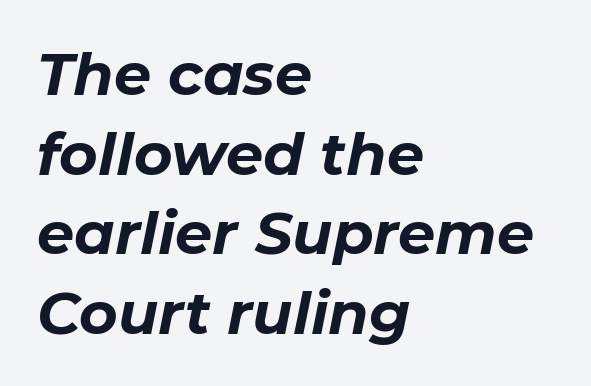
The image shows 59 px bold type, italic (leaning right); set left-aligned, normal line spacing (1.35x), normal letter spacing, not underlined; low stroke contrast and a medium x-height.
